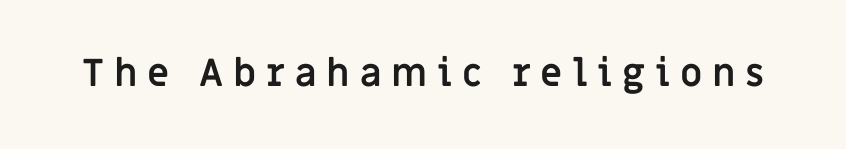
The image shows 38 px semibold sans-serif type, upright; set unusually wide letter spacing (+0.26 em), not underlined; low stroke contrast and a large x-height.
